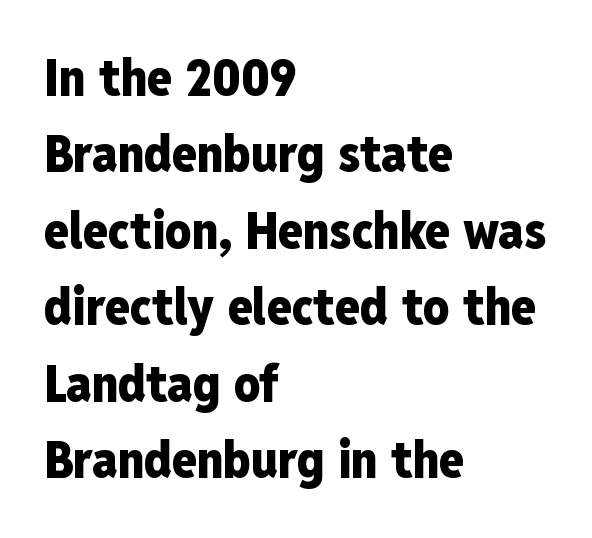
The characters display no serif detailing; their extremities are plain. Default kerning and tracking; the words read as compact shapes. Each line starts at the same left margin while the right side varies. Has an underline been added? It has not. The face used here is proportionally spaced, like ordinary book or web type.
